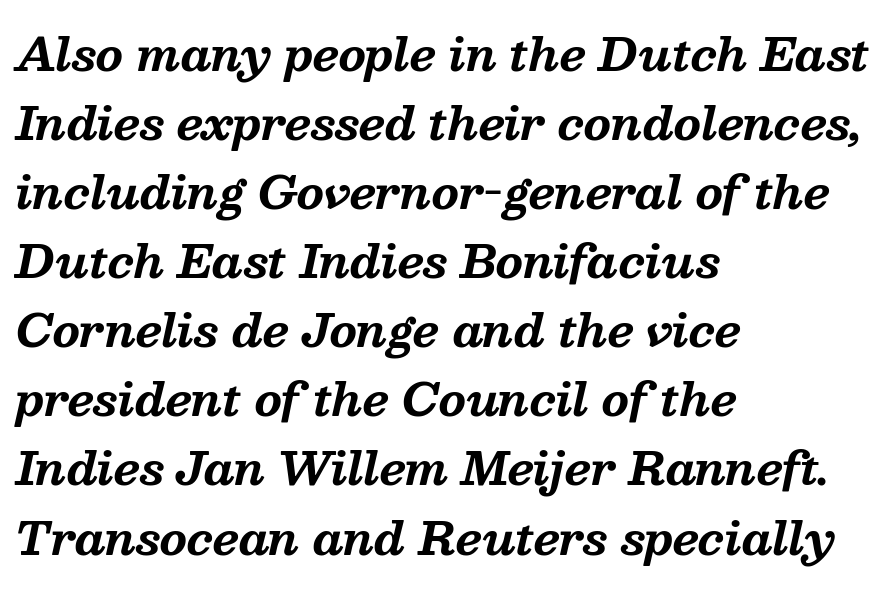
{"serif": "yes", "italic": "yes", "lean": "right", "slant_degrees": 13, "bold": "yes", "weight": "bold", "width": "normal", "stroke_contrast": "medium", "x_height": "medium", "monospaced": "no", "underline": "no", "align": "left", "line_spacing": "normal", "line_spacing_ratio": 1.57, "letter_spacing": "normal", "letter_spacing_em": 0.0, "glyph_px": 44}
